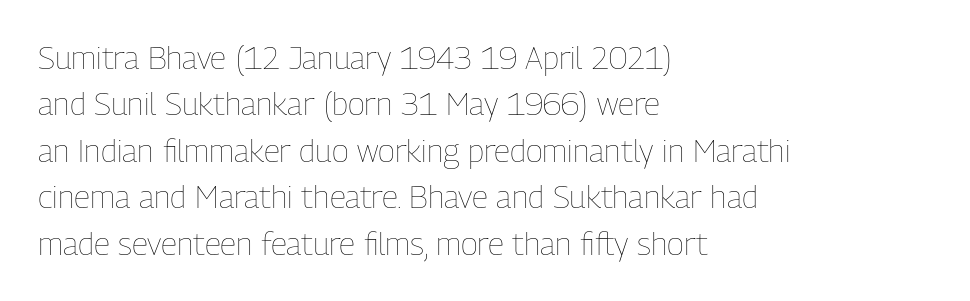
The image shows 32 px thin, condensed type, upright; set left-aligned, normal line spacing (1.45x), normal letter spacing, not underlined; low stroke contrast and a medium x-height.
